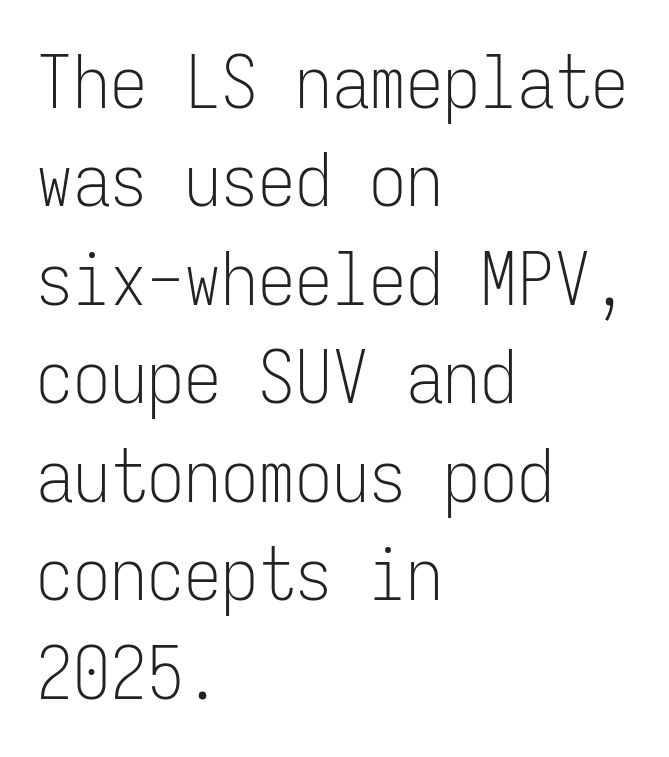
Q: Is the text bold? A: No.
Q: Is the text italic (slanted)? A: No, it is upright.
Q: Is the typeface a serif or a sans-serif typeface? A: Sans-serif.
Q: Is the text underlined? A: No.
Q: How is the paragraph aligned? A: Left-aligned.
Q: Is the spacing between letters normal or unusually wide? A: Normal.
Q: Is the spacing between lines tight, normal or loose? A: Normal.
Q: Width (condensed, normal, or wide)? A: Condensed.
Q: Stroke contrast? A: Low.
Q: x-height? A: Medium.
Q: Monospaced? A: Yes.
